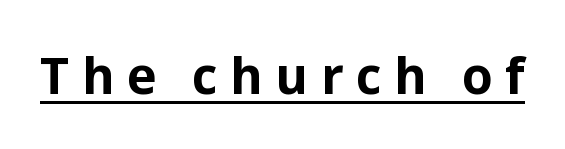
The image shows 50 px bold sans-serif type, upright; set unusually wide letter spacing (+0.25 em), underlined; low stroke contrast and a medium x-height.
